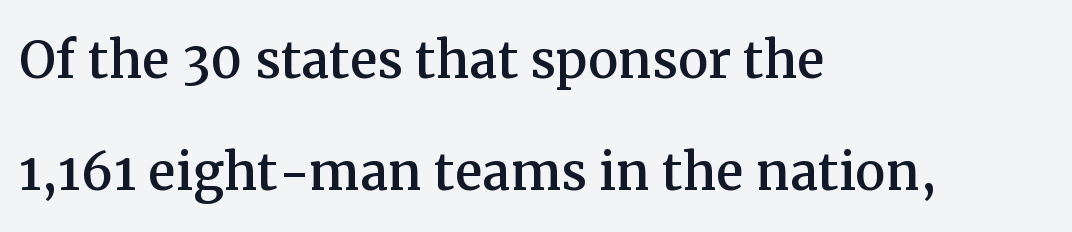
Posture: upright roman. Leftover space on each line is placed entirely after the last word. The rows are spaced the way most documents space them. Underlining? Definitely not there.
